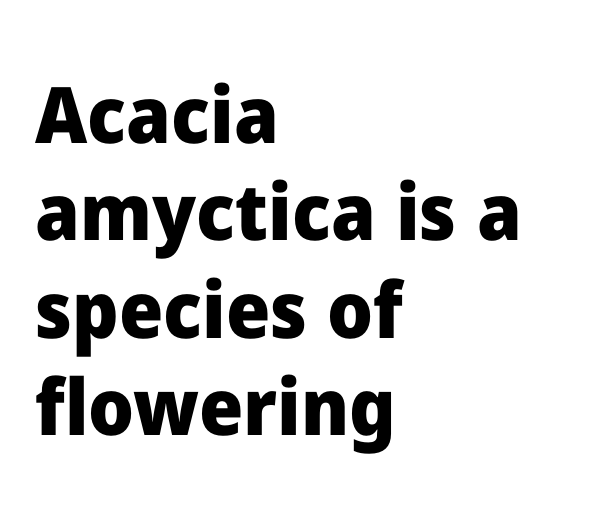
The letters stand straight up with perfectly vertical stems. What's the leading like? Ordinary, nothing unusual. I'd describe the lettering as bold — thick and assertive. Words appear dense and cohesive because spacing is normal. Any mark beneath the type? The region is blank. The text block is weighted toward the left margin, trailing off unevenly rightward.
